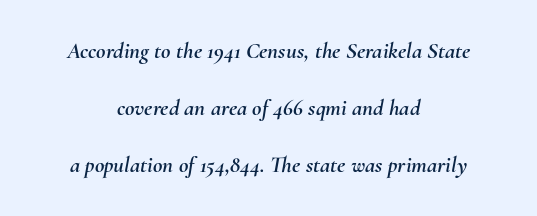
{"italic": "yes", "lean": "right", "slant_degrees": 10, "underline": "no", "align": "center", "line_spacing": "loose", "line_spacing_ratio": 2.48, "letter_spacing": "normal", "letter_spacing_em": 0.0, "glyph_px": 23}
